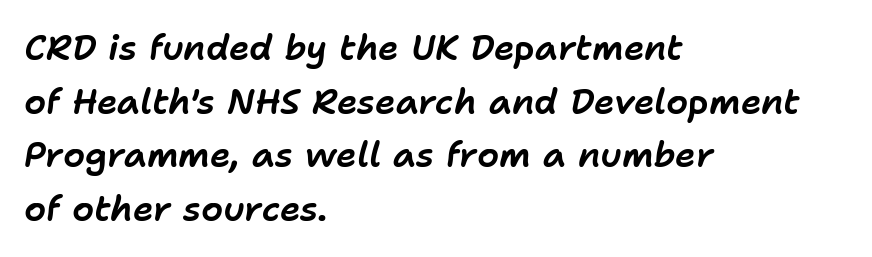
These lines sit exactly where default settings would place them. The rendering uses natural spacing where letterforms have individual widths. Slanted lettering throughout. The passage shown has conventional tracking throughout. Layout note: lines flush left. No word sits above an underline.
